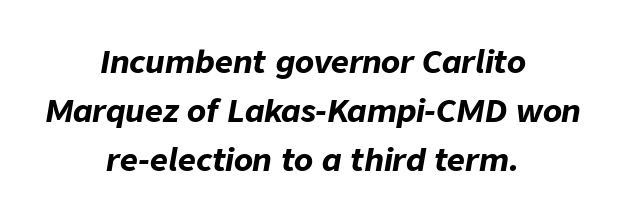
{"italic": "yes", "lean": "right", "slant_degrees": 9, "bold": "yes", "weight": "bold", "width": "normal", "stroke_contrast": "low", "x_height": "medium", "monospaced": "no", "underline": "no", "align": "center", "line_spacing": "normal", "line_spacing_ratio": 1.58, "letter_spacing": "normal", "letter_spacing_em": 0.0, "glyph_px": 31}
